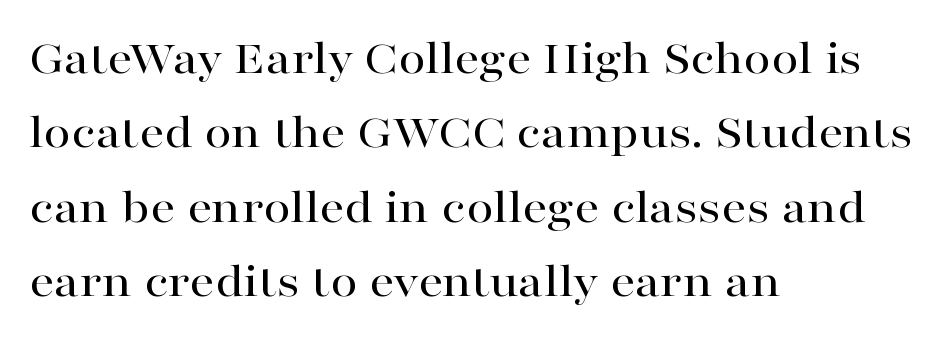
Descender tails drop into unmarked territory. Note the varied advance widths — an 'i' is clearly narrower than an 'm'. This rendering employs a face with finishing strokes, i.e., a serif. Which margin do the lines hug? The left one — the right edge is uneven. Ascenders rise straight up at ninety degrees.
